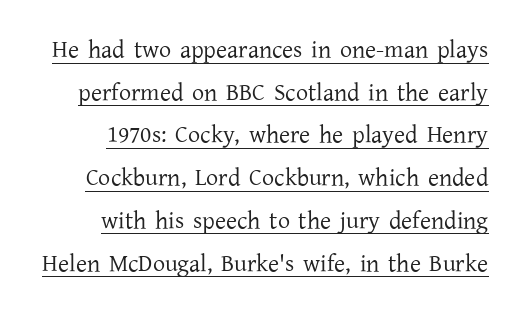
Q: Is the text bold? A: No.
Q: Is the text italic (slanted)? A: No, it is upright.
Q: Is the text underlined? A: Yes.
Q: Is the spacing between letters normal or unusually wide? A: Normal.
